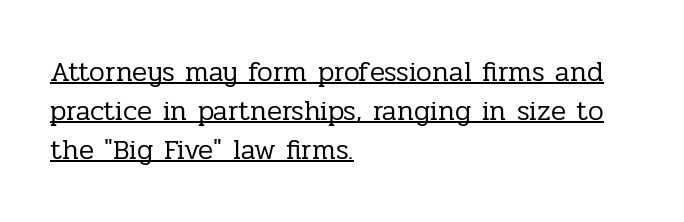
{"serif": "yes", "italic": "no", "bold": "no", "weight": "regular", "width": "normal", "stroke_contrast": "low", "x_height": "medium", "monospaced": "no", "underline": "yes", "align": "left", "line_spacing": "normal", "line_spacing_ratio": 1.39, "letter_spacing": "normal", "letter_spacing_em": 0.0, "glyph_px": 28}
